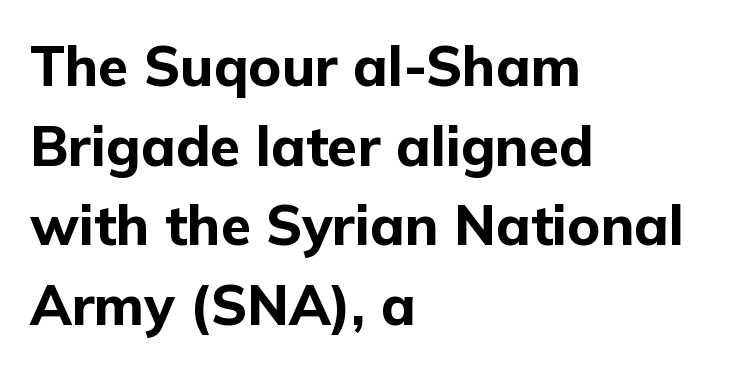
The characters look thick and weighty, a clear bold. Each letter keeps its own natural width here, so spacing adapts to shape. Style check: upright. Left-aligned paragraph, ragged on the right.
